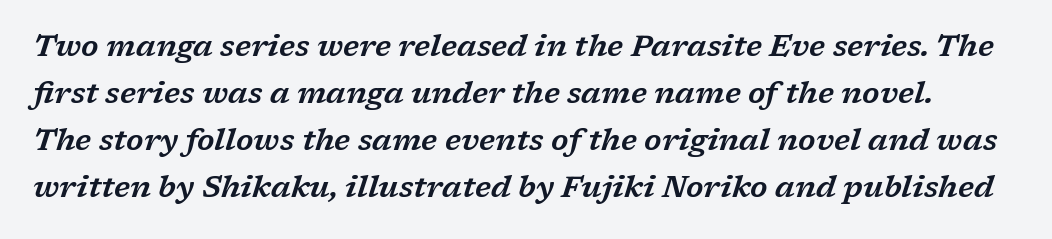
You could not count columns in this text — the font is proportionally spaced. Students, note that the glyphs here touch the page at normal intervals. A serif font was chosen for this passage. A clean baseline with only descenders dipping below it. The rendering uses a moderate line-height, typical for paragraphs.
